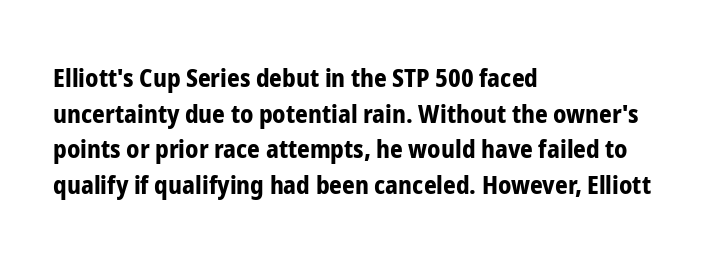
{"italic": "no", "bold": "yes", "underline": "no", "align": "left", "line_spacing": "normal", "line_spacing_ratio": 1.43, "letter_spacing": "normal", "letter_spacing_em": 0.0, "glyph_px": 25}
